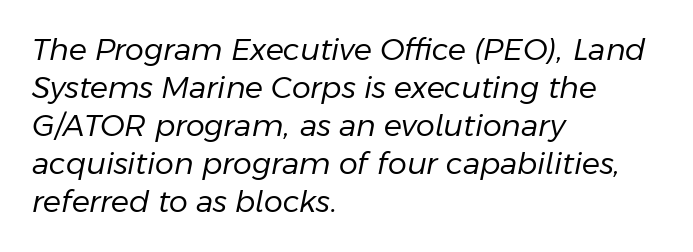
{"italic": "yes", "lean": "right", "slant_degrees": 11, "bold": "no", "weight": "regular", "width": "normal", "stroke_contrast": "low", "x_height": "medium", "monospaced": "no", "underline": "no", "align": "left", "line_spacing": "normal", "line_spacing_ratio": 1.27, "letter_spacing": "normal", "letter_spacing_em": 0.0, "glyph_px": 30}
